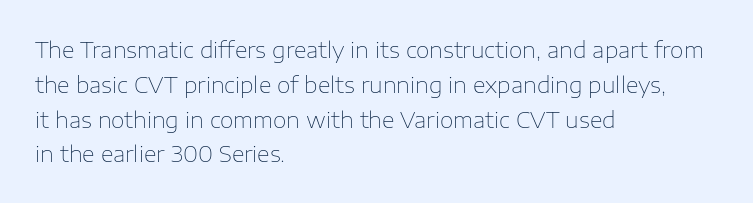
The image shows 22 px text type, upright; set left-aligned, normal line spacing (1.58x), normal letter spacing, not underlined.
